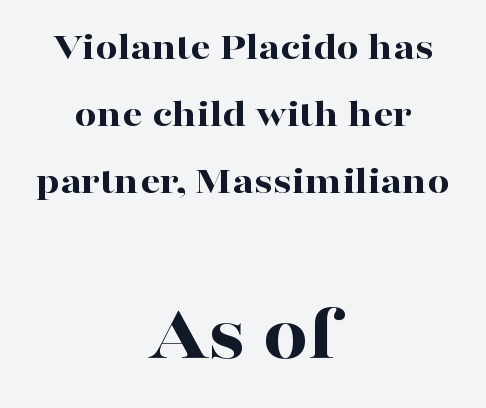
The line-height multiplier appears to be the usual default. Short and long lines alike share a common midpoint. The designer went with a serif here, giving each stem small feet. The lettering holds an erect, upright posture throughout.
